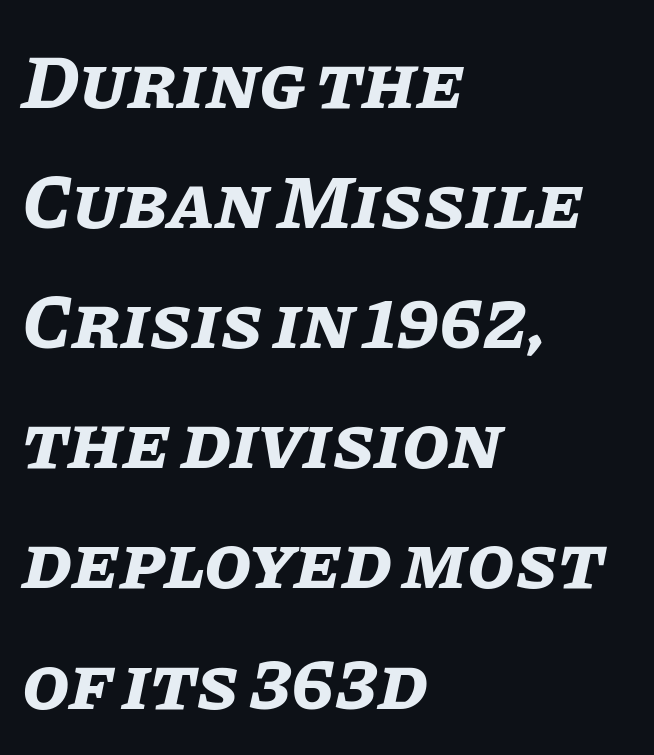
How heavy is the stroke? Heavy — this is a bold. Proportional: the letters do not fall into vertical columns. Quick note: underline off. The typography opts for an oblique posture over an upright one.
